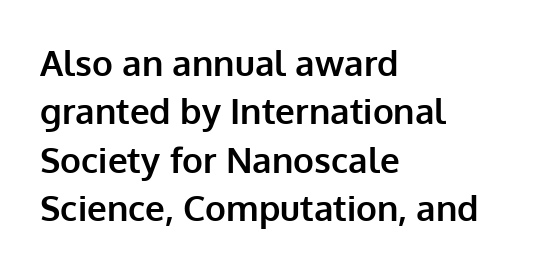
The image shows 35 px bold sans-serif type, upright; set left-aligned, normal line spacing (1.38x), normal letter spacing, not underlined; low stroke contrast and a medium x-height.
